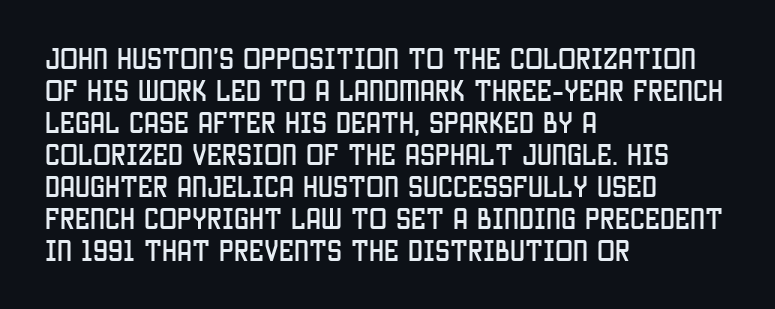
No italicization has been applied; the sample stays upright. The vertical gap from one line to the next is medium. Standard letterfit; no display-style spreading of the glyphs. The passage is arranged the way most books set body copy — flush left. Rule under the text: the space is simply empty.
